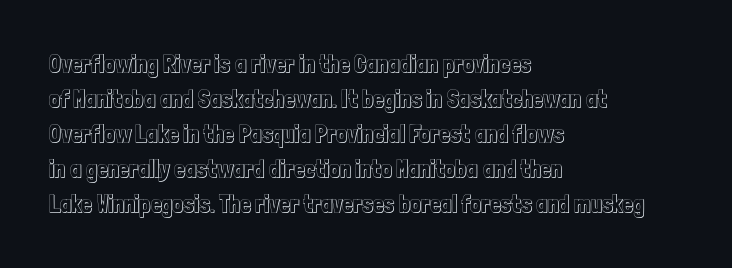
Q: Is the text italic (slanted)? A: No, it is upright.
Q: Is the text underlined? A: No.
Q: How is the paragraph aligned? A: Left-aligned.
Q: Is the spacing between letters normal or unusually wide? A: Normal.
Q: Is the spacing between lines tight, normal or loose? A: Normal.
